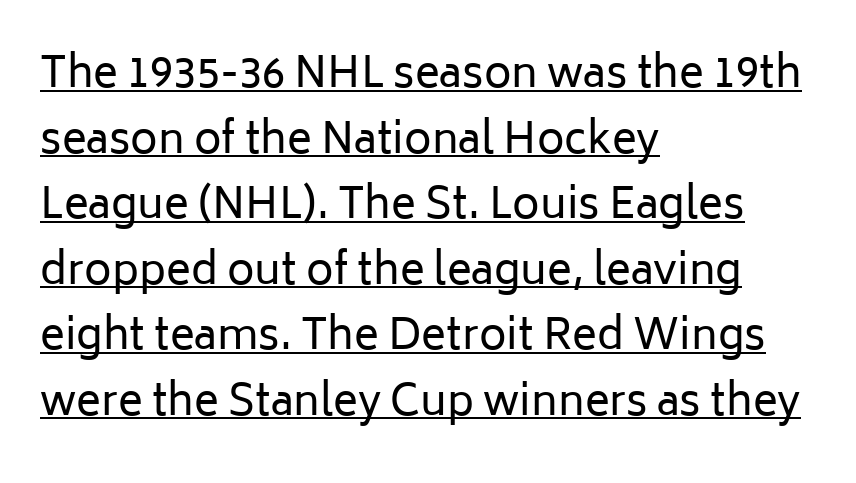
Left-aligned paragraph, ragged on the right. Do the characters align in a grid? No, the font is proportional. This is not heavy type; no bold has been used. Serif or sans? Sans — the stroke terminals are bare.
